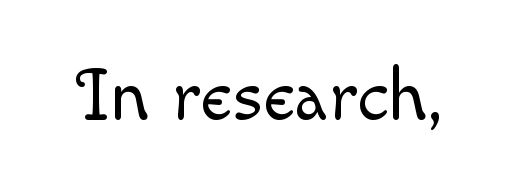
{"italic": "no", "bold": "no", "weight": "light", "width": "normal", "x_height": "small", "monospaced": "no", "underline": "no", "letter_spacing": "normal", "letter_spacing_em": 0.0, "glyph_px": 75}
